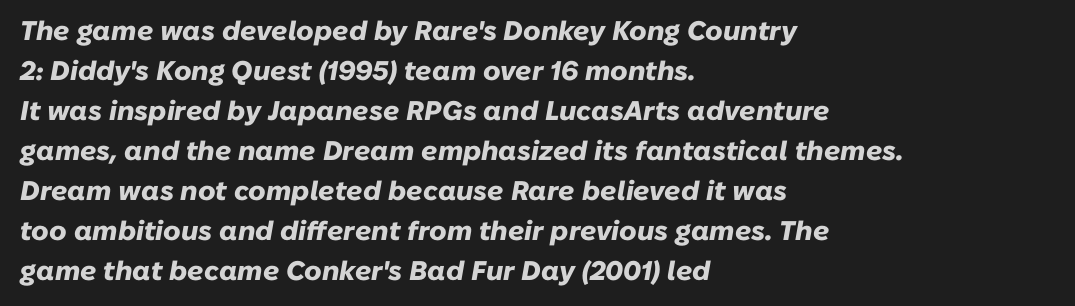
Q: Is the text bold? A: Yes.
Q: Is the text italic (slanted)? A: Yes, it leans right by about 10 degrees.
Q: Is the text underlined? A: No.
Q: How is the paragraph aligned? A: Left-aligned.
Q: Is the spacing between letters normal or unusually wide? A: Normal.
Q: Is the spacing between lines tight, normal or loose? A: Normal.
